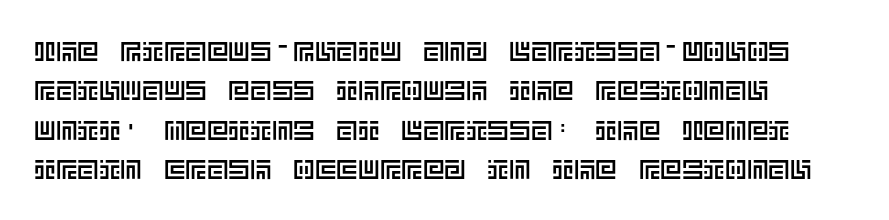
The image shows 27 px text type, upright; set left-aligned, normal line spacing (1.46x), normal letter spacing, not underlined.
